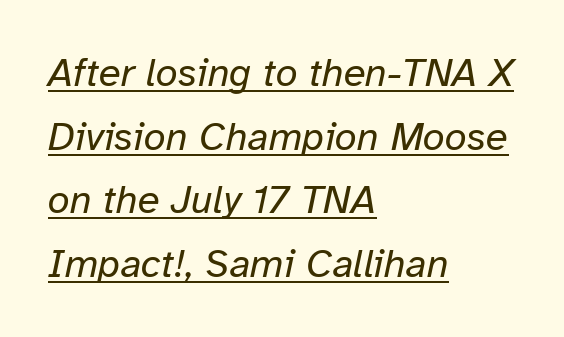
An italicized treatment has been applied to the whole sample. Students, observe: this is what conventionally led text looks like. Is the type heavy? It reads as light-to-regular instead. If you drew a ruler down the left edge, every line would touch it. The tracking reads as untouched default to a designer's eye. The rendering uses the underline text-decoration.
